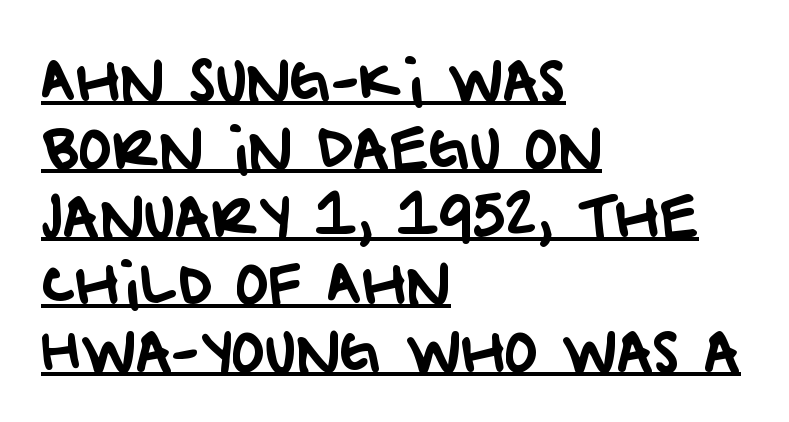
Q: Is the typeface a serif or a sans-serif typeface? A: Sans-serif.
Q: Is the text underlined? A: Yes.
Q: How is the paragraph aligned? A: Left-aligned.
Q: Is the spacing between letters normal or unusually wide? A: Normal.
Q: Width (condensed, normal, or wide)? A: Normal.
Q: Stroke contrast? A: Low.
Q: x-height? A: Large.
Q: Monospaced? A: No.
